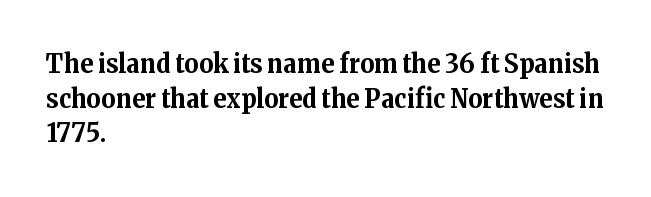
The image shows 27 px bold type, upright; set left-aligned, normal line spacing (1.28x), normal letter spacing, not underlined.
